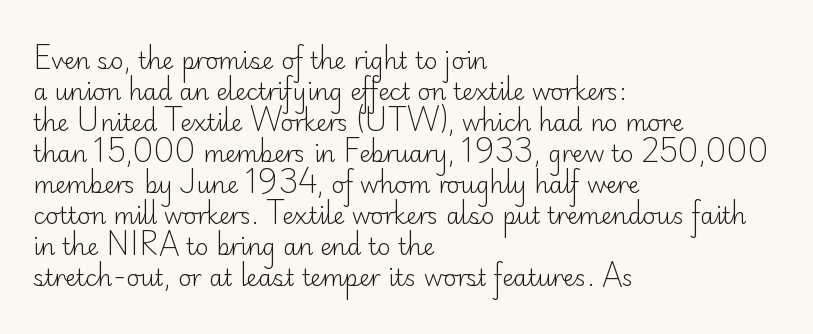
{"italic": "no", "bold": "no", "underline": "no", "align": "left", "line_spacing": "normal", "line_spacing_ratio": 1.35, "letter_spacing": "normal", "letter_spacing_em": 0.0, "glyph_px": 23}
